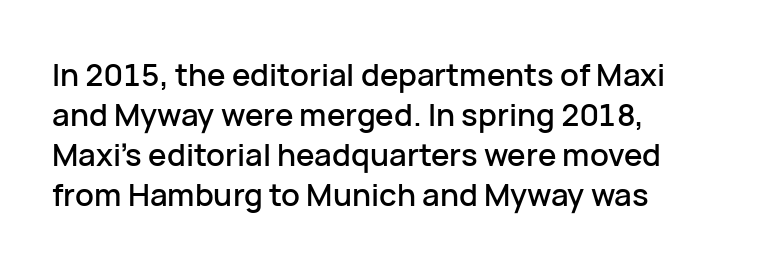
{"serif": "no", "italic": "no", "width": "normal", "stroke_contrast": "low", "x_height": "medium", "monospaced": "no", "underline": "no", "line_spacing": "normal", "line_spacing_ratio": 1.29, "letter_spacing": "normal", "letter_spacing_em": 0.0, "glyph_px": 31}
